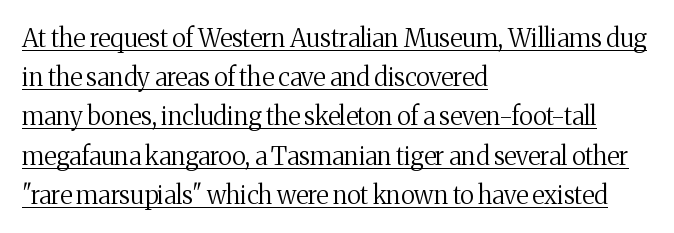
Notice how descenders clear the ascenders below comfortably — that's standard leading. If you drew a line through each stem, it would be perfectly vertical. Here the glyphs are tracked normally, forming tight word shapes. Is the block centered? No — it sits flush against the left margin. Think standard paragraph weight, or any step lighter than that.
